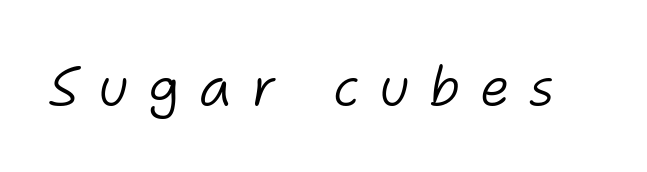
Q: Is the text bold? A: No.
Q: Is the text italic (slanted)? A: Yes, it leans right by about 11 degrees.
Q: Is the text underlined? A: No.
Q: Is the spacing between letters normal or unusually wide? A: Unusually wide.
Q: Width (condensed, normal, or wide)? A: Normal.
Q: Stroke contrast? A: Low.
Q: x-height? A: Medium.
Q: Monospaced? A: No.
